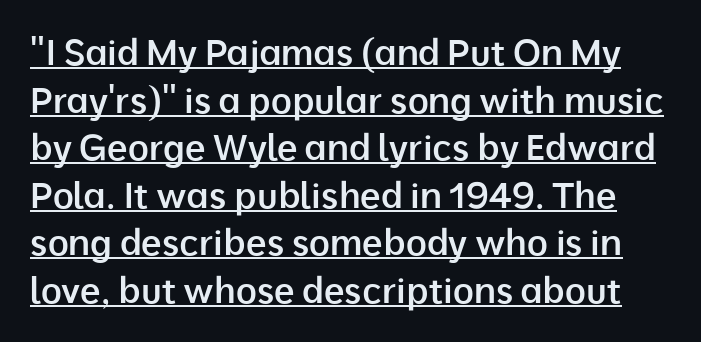
{"serif": "no", "italic": "no", "bold": "semi", "weight": "semibold", "width": "normal", "stroke_contrast": "low", "x_height": "medium", "monospaced": "no", "underline": "yes", "line_spacing": "normal", "line_spacing_ratio": 1.32, "letter_spacing": "normal", "letter_spacing_em": 0.0, "glyph_px": 36}
